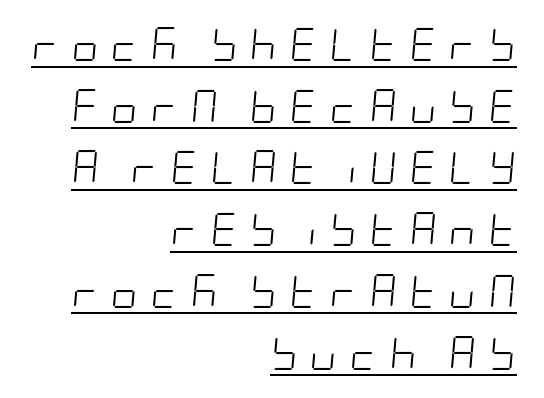
These glyphs show unthickened strokes, regular width or finer. Visually the block forms a straight wall on the right and a jagged coastline on the left. Observe the lean: these are italic letterforms. A baseline rule has been typeset under these characters. These lines have a slow, spaced-out rhythm from letter to letter.
